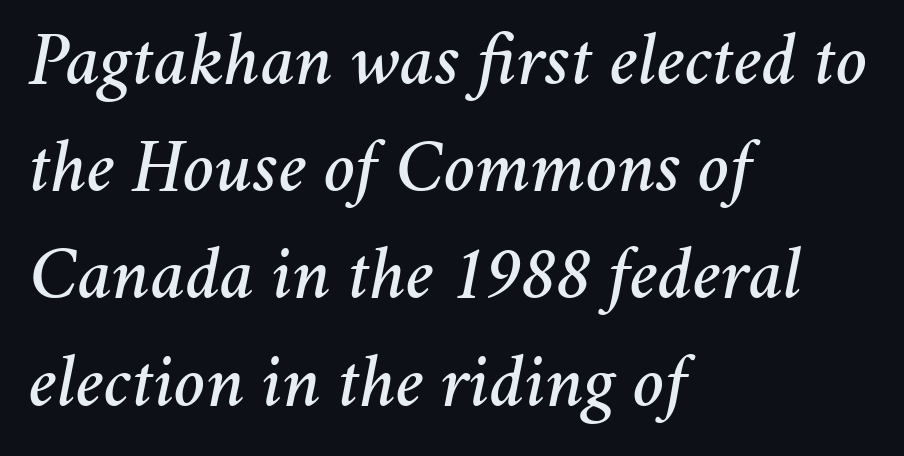
{"italic": "yes", "lean": "right", "slant_degrees": 11, "width": "normal", "stroke_contrast": "medium", "x_height": "medium", "monospaced": "no", "underline": "no", "align": "left", "line_spacing": "normal", "line_spacing_ratio": 1.43, "letter_spacing": "normal", "letter_spacing_em": 0.0, "glyph_px": 75}
